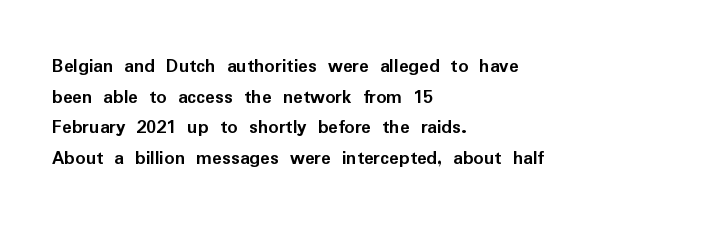
The image shows 20 px bold type, upright; set left-aligned, normal line spacing (1.53x), normal letter spacing, not underlined.
